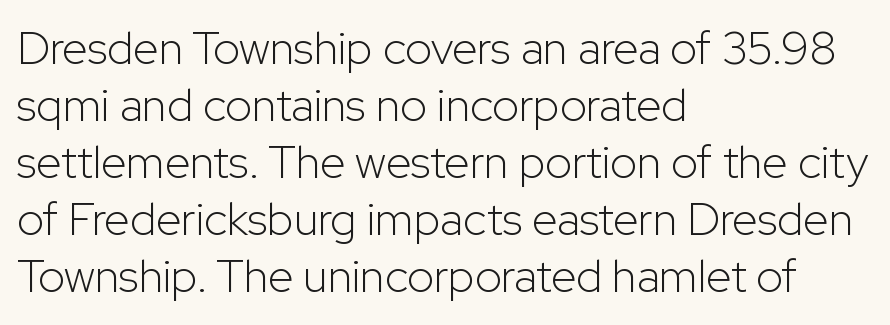
{"serif": "no", "italic": "no", "bold": "no", "weight": "light", "width": "normal", "stroke_contrast": "low", "x_height": "medium", "monospaced": "no", "underline": "no", "align": "left", "line_spacing_ratio": 1.24, "letter_spacing": "normal", "letter_spacing_em": 0.0, "glyph_px": 46}
